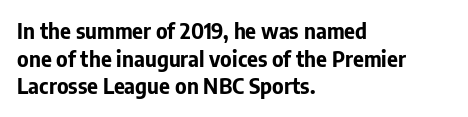
The image shows 21 px bold type, upright; set left-aligned, normal line spacing (1.32x), normal letter spacing, not underlined.
